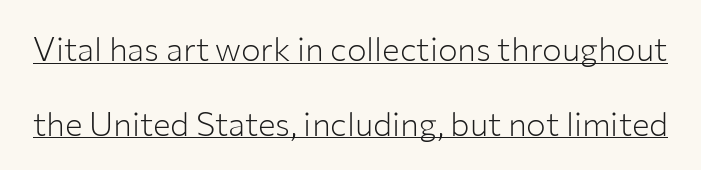
The image shows 33 px light sans-serif type, upright; set loose line spacing (2.26x), normal letter spacing, underlined; low stroke contrast and a medium x-height.
